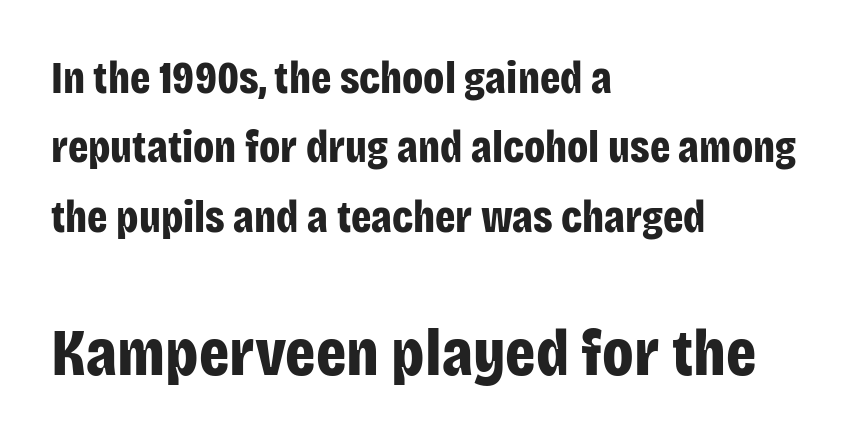
{"serif": "no", "italic": "no", "bold": "yes", "weight": "bold", "width": "condensed", "stroke_contrast": "low", "x_height": "large", "monospaced": "no", "underline": "no", "align": "left", "line_spacing": "normal", "line_spacing_ratio": 1.54, "letter_spacing": "normal", "letter_spacing_em": 0.0, "larger_block": "second", "size_ratio": 1.49, "glyph_px": 67}
